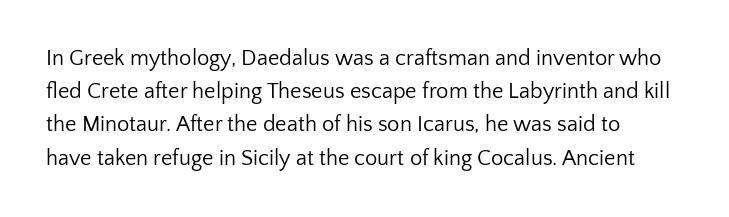
The image shows 22 px text type, upright; set normal line spacing (1.51x), normal letter spacing, not underlined.
